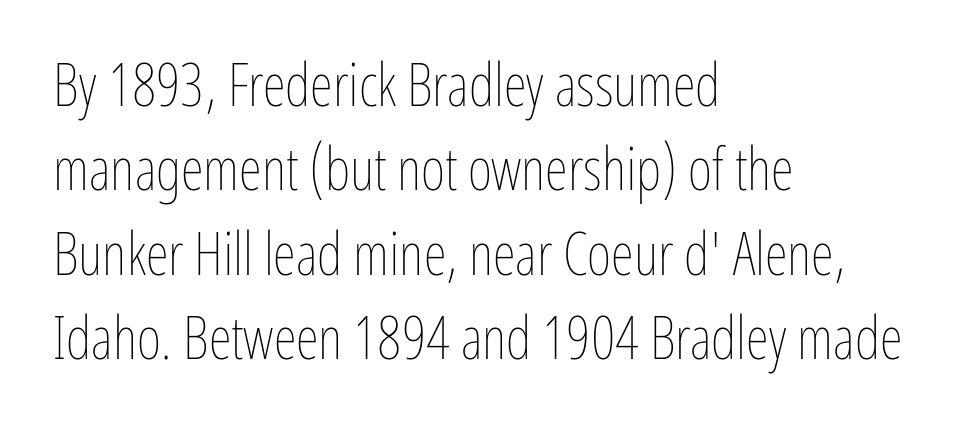
{"italic": "no", "bold": "no", "weight": "thin", "width": "condensed", "stroke_contrast": "low", "x_height": "medium", "monospaced": "no", "underline": "no", "align": "left", "line_spacing": "normal", "line_spacing_ratio": 1.43, "letter_spacing": "normal", "letter_spacing_em": 0.0, "glyph_px": 59}
